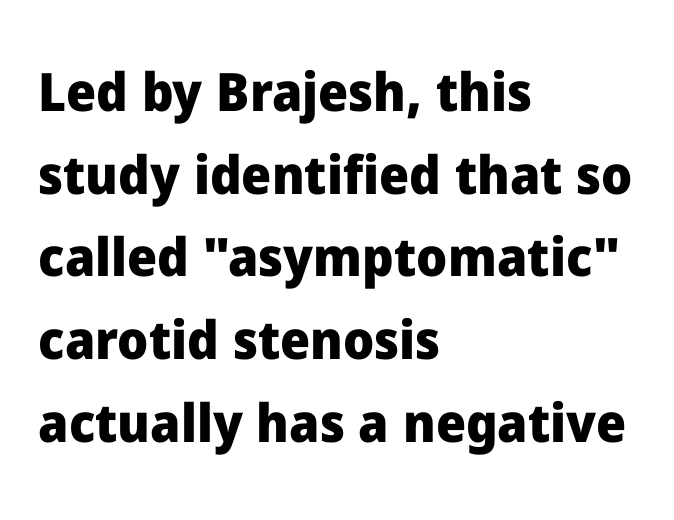
The image shows 53 px heavy sans-serif type, upright; set left-aligned, normal line spacing (1.56x), normal letter spacing, not underlined; low stroke contrast and a medium x-height.
